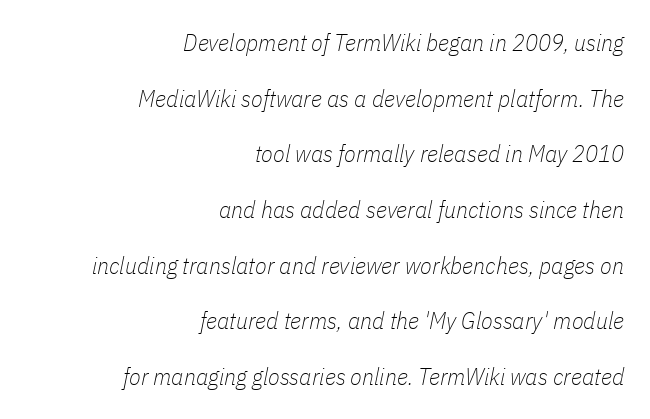
Typeset ragged left — the right edge is the straight one. Weight: in the light-to-regular range. The lettering tilts uniformly, giving the passage an italic look. Any mark beneath the type? The region is blank. Interline gaps are noticeably wide in this sample. Here the glyphs are tracked normally, forming tight word shapes.
